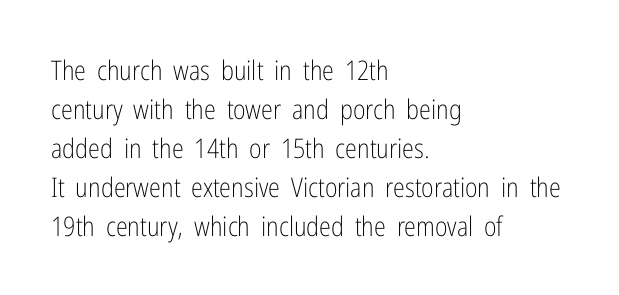
Nothing heavy about these letters — not bold at all. The block of text has a typical density, with ordinary space between rows. Posture: straight, roman, zero tilt. Quick note: underline off. The letterforms sit shoulder to shoulder at normal distance.
